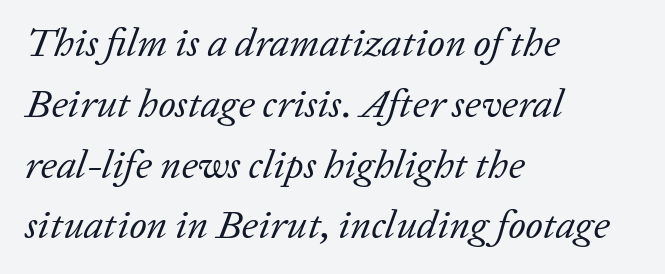
The image shows 40 px regular-weight serif type, italic (leaning right); set left-aligned, normal line spacing (1.52x), normal letter spacing, not underlined; low stroke contrast and a medium x-height.
